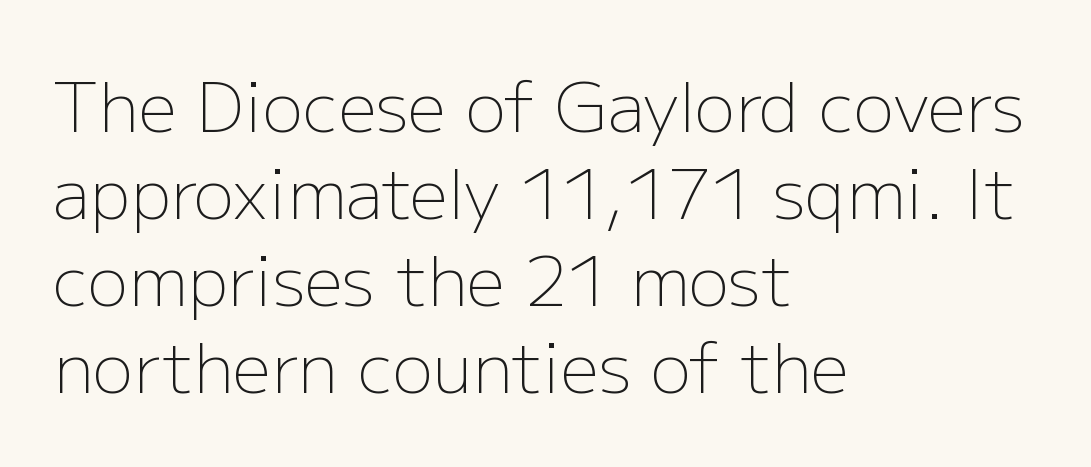
The image shows 68 px light sans-serif type, upright; set left-aligned, normal line spacing (1.28x), normal letter spacing, not underlined; low stroke contrast and a medium x-height.
